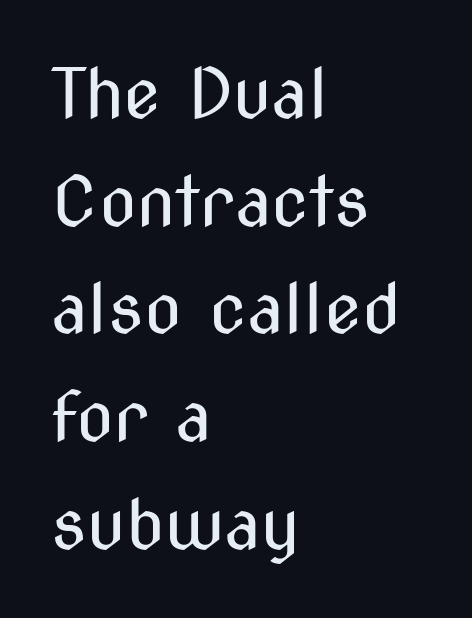
{"serif": "no", "italic": "no", "bold": "no", "weight": "regular", "width": "condensed", "stroke_contrast": "medium", "x_height": "medium", "monospaced": "no", "underline": "no", "align": "left", "line_spacing": "normal", "line_spacing_ratio": 1.56, "letter_spacing": "normal", "letter_spacing_em": 0.0, "glyph_px": 69}
